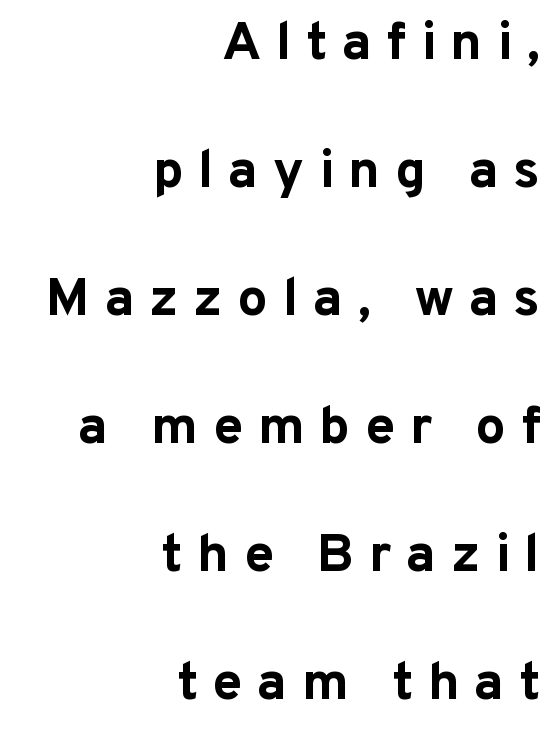
Q: Is the text bold? A: Yes.
Q: Is the text italic (slanted)? A: No, it is upright.
Q: Is the typeface a serif or a sans-serif typeface? A: Sans-serif.
Q: Is the text underlined? A: No.
Q: How is the paragraph aligned? A: Right-aligned.
Q: Is the spacing between letters normal or unusually wide? A: Unusually wide.
Q: Is the spacing between lines tight, normal or loose? A: Loose.
Q: Width (condensed, normal, or wide)? A: Normal.
Q: Stroke contrast? A: Low.
Q: x-height? A: Medium.
Q: Monospaced? A: No.
